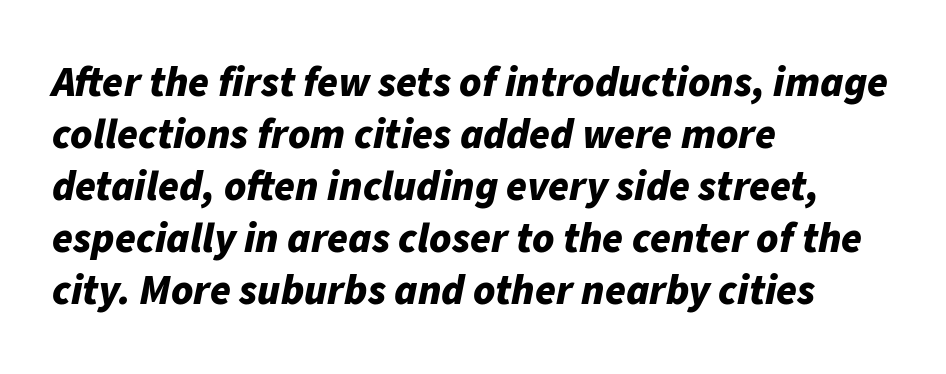
{"italic": "yes", "lean": "right", "slant_degrees": 11, "bold": "yes", "weight": "bold", "width": "normal", "stroke_contrast": "low", "x_height": "medium", "monospaced": "no", "underline": "no", "align": "left", "line_spacing_ratio": 1.24, "letter_spacing": "normal", "letter_spacing_em": 0.0, "glyph_px": 42}
